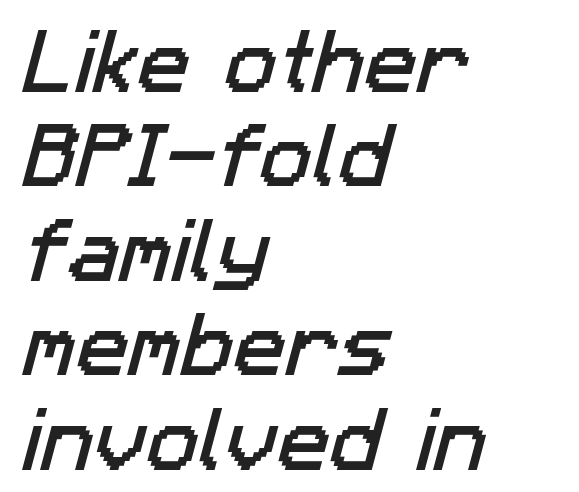
The image shows 70 px sans-serif type; set left-aligned, normal line spacing (1.35x), normal letter spacing, not underlined; low stroke contrast and a medium x-height.
